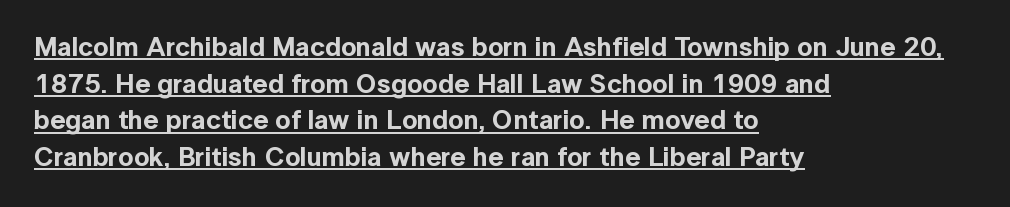
Q: Is the text italic (slanted)? A: No, it is upright.
Q: Is the text underlined? A: Yes.
Q: How is the paragraph aligned? A: Left-aligned.
Q: Is the spacing between letters normal or unusually wide? A: Normal.
Q: Is the spacing between lines tight, normal or loose? A: Normal.
